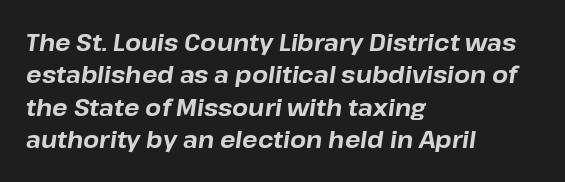
{"italic": "yes", "lean": "right", "slant_degrees": 8, "bold": "yes", "underline": "no", "align": "left", "line_spacing": "normal", "line_spacing_ratio": 1.41, "letter_spacing": "normal", "letter_spacing_em": 0.0, "glyph_px": 23}
